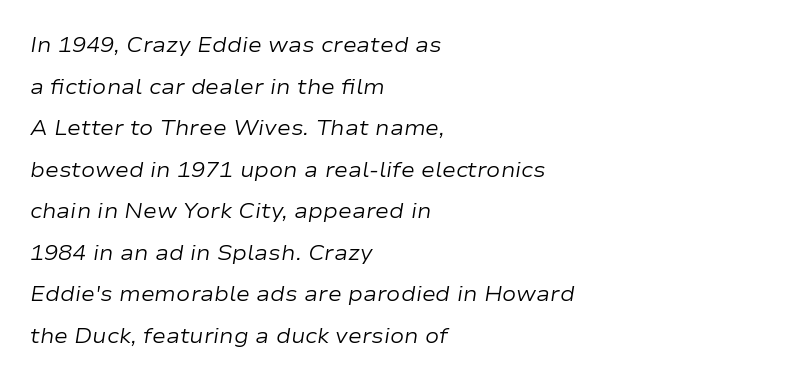
Q: Is the text bold? A: No.
Q: Is the text italic (slanted)? A: Yes, it leans right by about 9 degrees.
Q: Is the text underlined? A: No.
Q: How is the paragraph aligned? A: Left-aligned.
Q: Is the spacing between letters normal or unusually wide? A: Normal.
Q: Is the spacing between lines tight, normal or loose? A: Loose.
